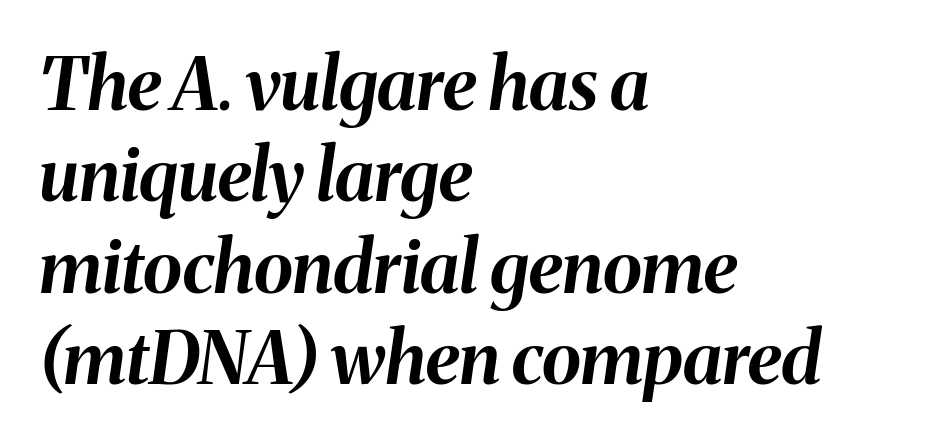
{"italic": "yes", "lean": "right", "slant_degrees": 8, "bold": "yes", "weight": "bold", "width": "normal", "stroke_contrast": "medium", "x_height": "medium", "monospaced": "no", "underline": "no", "align": "left", "line_spacing": "normal", "line_spacing_ratio": 1.27, "letter_spacing": "normal", "letter_spacing_em": 0.0, "glyph_px": 72}
